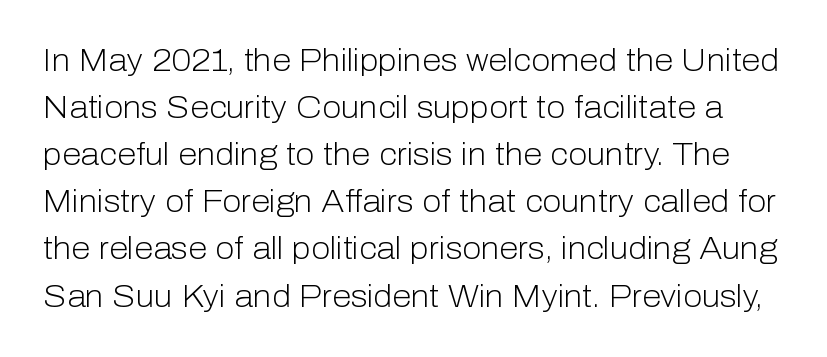
Q: Is the text bold? A: No.
Q: Is the text italic (slanted)? A: No, it is upright.
Q: Is the typeface a serif or a sans-serif typeface? A: Sans-serif.
Q: Is the text underlined? A: No.
Q: Is the spacing between letters normal or unusually wide? A: Normal.
Q: Is the spacing between lines tight, normal or loose? A: Normal.
Q: Width (condensed, normal, or wide)? A: Normal.
Q: Stroke contrast? A: Low.
Q: x-height? A: Medium.
Q: Monospaced? A: No.
